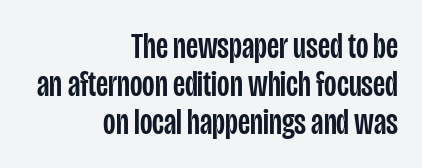
Q: Is the text italic (slanted)? A: No, it is upright.
Q: Is the typeface a serif or a sans-serif typeface? A: Sans-serif.
Q: Is the text underlined? A: No.
Q: How is the paragraph aligned? A: Right-aligned.
Q: Is the spacing between letters normal or unusually wide? A: Normal.
Q: Is the spacing between lines tight, normal or loose? A: Tight.
Q: Width (condensed, normal, or wide)? A: Condensed.
Q: Stroke contrast? A: Low.
Q: x-height? A: Large.
Q: Monospaced? A: No.
